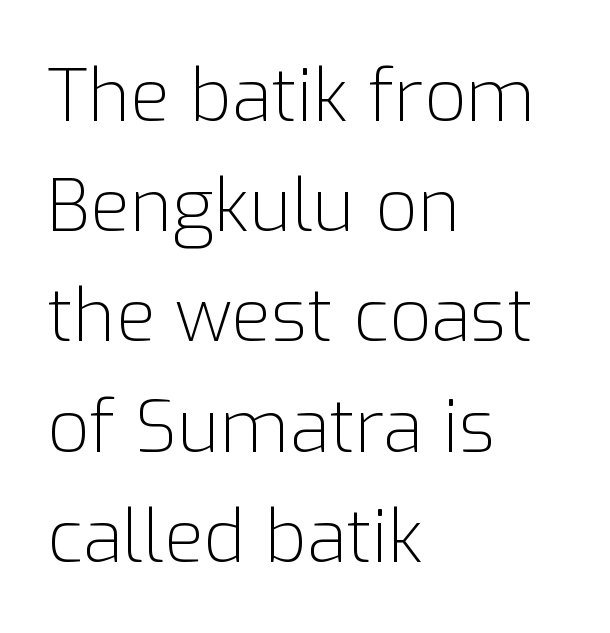
The image shows 73 px light sans-serif type, upright; set left-aligned, normal line spacing (1.51x), normal letter spacing, not underlined; low stroke contrast and a medium x-height.
